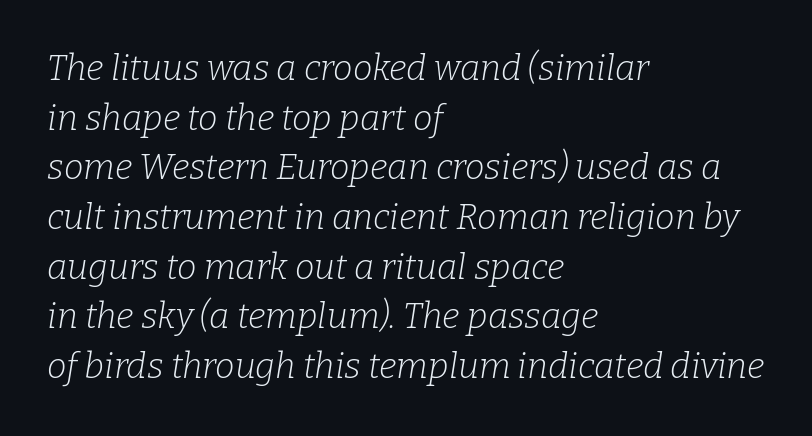
{"serif": "yes", "italic": "yes", "lean": "right", "slant_degrees": 9, "bold": "no", "weight": "light", "width": "normal", "stroke_contrast": "low", "x_height": "medium", "monospaced": "no", "underline": "no", "align": "left", "line_spacing": "normal", "line_spacing_ratio": 1.42, "letter_spacing": "normal", "letter_spacing_em": 0.0, "glyph_px": 35}
